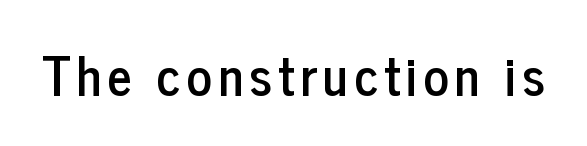
The image shows 53 px condensed sans-serif type, upright; set not underlined; low stroke contrast and a medium x-height.
